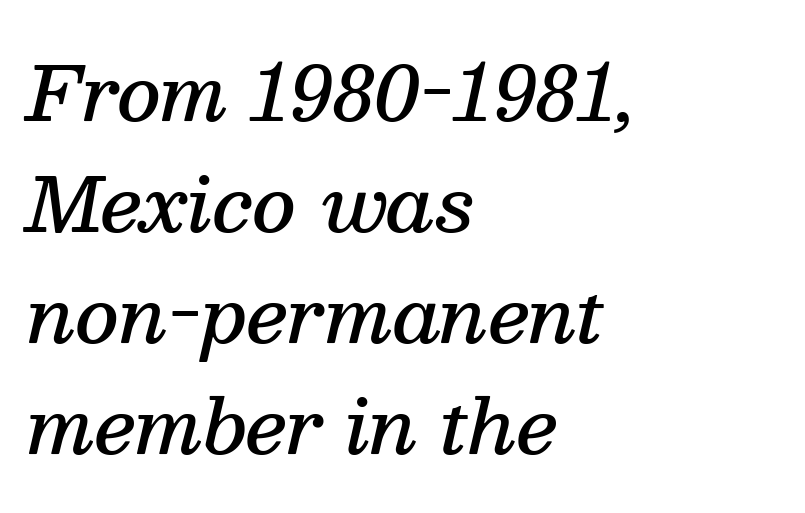
The image shows 75 px semibold serif type, italic (leaning right); set left-aligned, normal line spacing (1.48x), normal letter spacing, not underlined; medium stroke contrast and a medium x-height.
